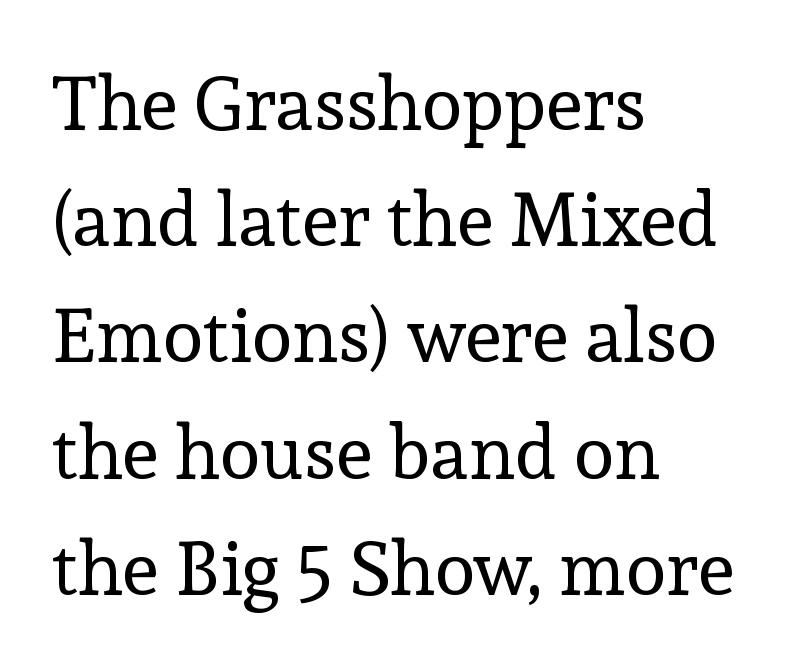
Q: Is the text bold? A: No.
Q: Is the text italic (slanted)? A: No, it is upright.
Q: Is the typeface a serif or a sans-serif typeface? A: Serif.
Q: Is the text underlined? A: No.
Q: How is the paragraph aligned? A: Left-aligned.
Q: Is the spacing between letters normal or unusually wide? A: Normal.
Q: Is the spacing between lines tight, normal or loose? A: Normal.
Q: Width (condensed, normal, or wide)? A: Normal.
Q: x-height? A: Medium.
Q: Monospaced? A: No.
